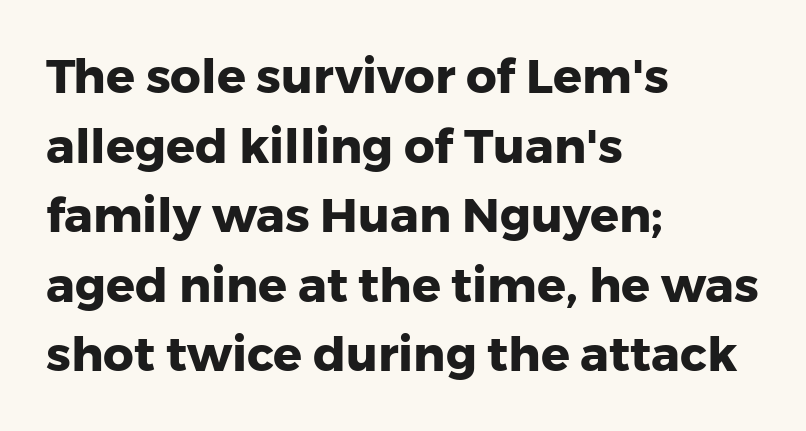
The image shows 48 px heavy sans-serif type, upright; set left-aligned, normal line spacing (1.45x), normal letter spacing, not underlined; low stroke contrast and a medium x-height.
